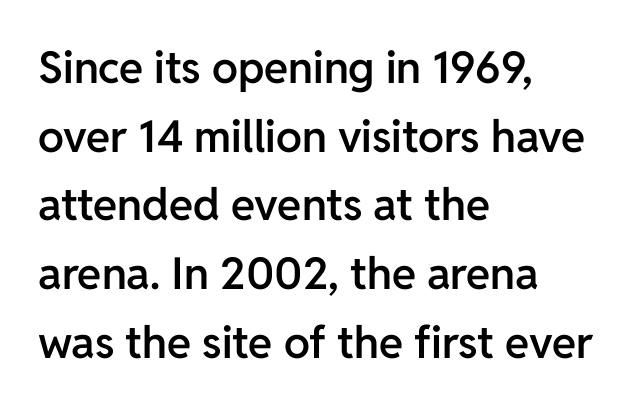
{"serif": "no", "italic": "no", "bold": "semi", "weight": "semibold", "width": "normal", "stroke_contrast": "low", "x_height": "medium", "monospaced": "no", "underline": "no", "align": "left", "line_spacing": "normal", "line_spacing_ratio": 1.56, "letter_spacing": "normal", "letter_spacing_em": 0.0, "glyph_px": 44}
